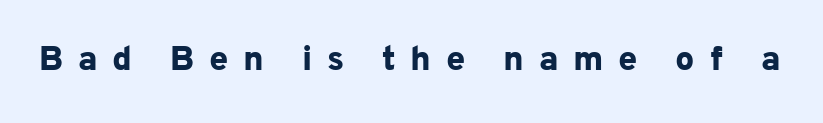
The image shows 34 px bold sans-serif type, upright; set unusually wide letter spacing (+0.43 em), not underlined; low stroke contrast and a medium x-height.
